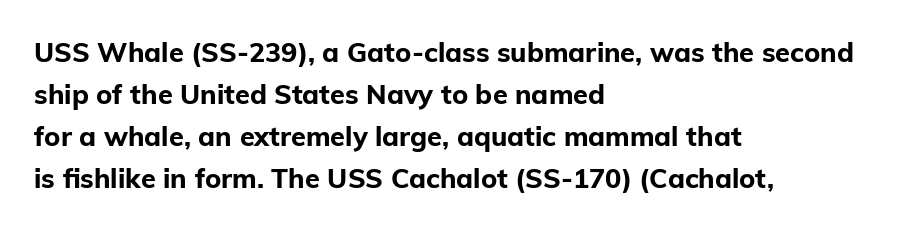
{"italic": "no", "bold": "yes", "underline": "no", "align": "left", "line_spacing": "normal", "line_spacing_ratio": 1.56, "letter_spacing": "normal", "letter_spacing_em": 0.0, "glyph_px": 27}
